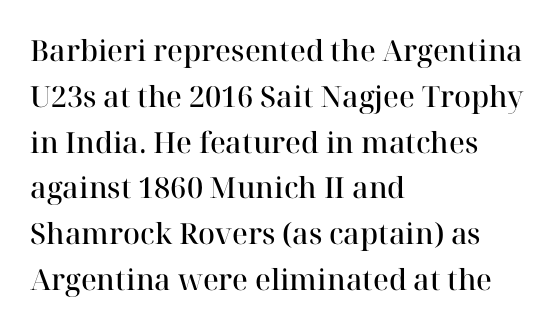
The image shows 29 px semibold serif type, upright; set left-aligned, normal line spacing (1.58x), normal letter spacing, not underlined; high stroke contrast and a medium x-height.
